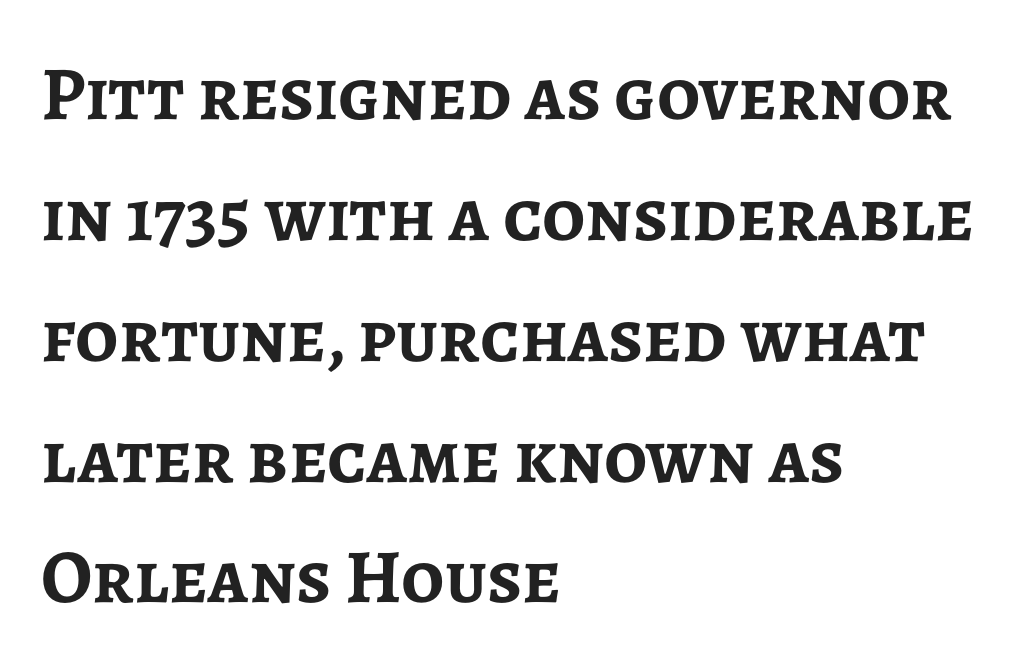
Q: Is the text bold? A: Yes.
Q: Is the text italic (slanted)? A: No, it is upright.
Q: Is the typeface a serif or a sans-serif typeface? A: Sans-serif.
Q: Is the text underlined? A: No.
Q: How is the paragraph aligned? A: Left-aligned.
Q: Is the spacing between letters normal or unusually wide? A: Normal.
Q: Is the spacing between lines tight, normal or loose? A: Normal.
Q: Width (condensed, normal, or wide)? A: Normal.
Q: Stroke contrast? A: Low.
Q: x-height? A: Medium.
Q: Monospaced? A: No.
